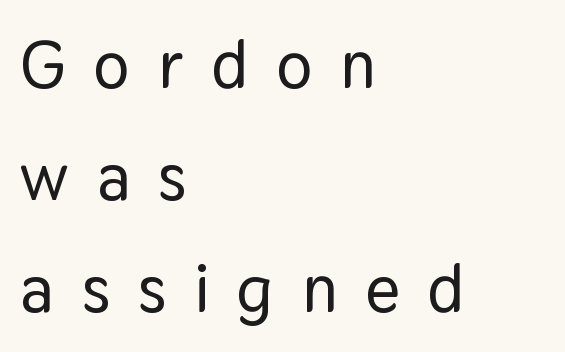
Q: Is the text italic (slanted)? A: No, it is upright.
Q: Is the typeface a serif or a sans-serif typeface? A: Sans-serif.
Q: Is the text underlined? A: No.
Q: How is the paragraph aligned? A: Left-aligned.
Q: Is the spacing between letters normal or unusually wide? A: Unusually wide.
Q: Is the spacing between lines tight, normal or loose? A: Normal.
Q: Width (condensed, normal, or wide)? A: Normal.
Q: Stroke contrast? A: Low.
Q: x-height? A: Medium.
Q: Monospaced? A: No.
